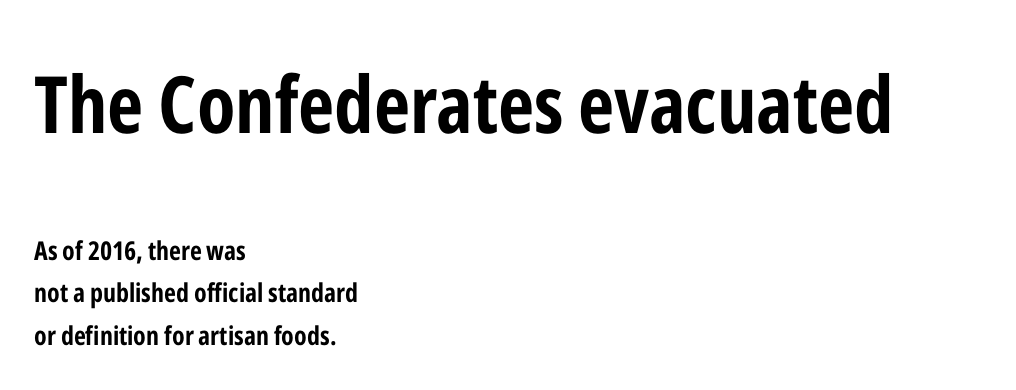
{"serif": "no", "italic": "no", "bold": "yes", "weight": "bold", "width": "condensed", "stroke_contrast": "low", "x_height": "medium", "monospaced": "no", "underline": "no", "align": "left", "line_spacing": "normal", "line_spacing_ratio": 1.64, "letter_spacing": "normal", "letter_spacing_em": 0.0, "larger_block": "first", "size_ratio": 3.04, "glyph_px": 79}
